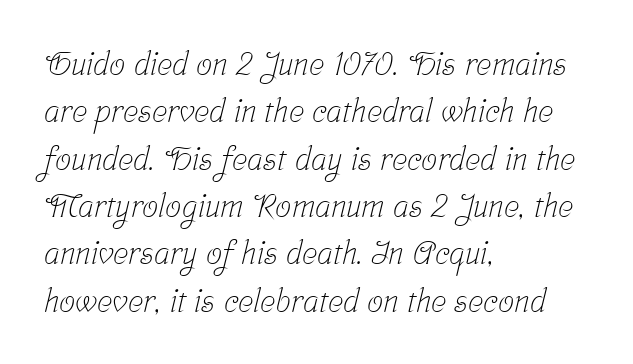
Is this a heavy cut? Hardly; it is regular or lighter. Vertically, the passage feels balanced, rows spaced as you'd expect. The rendering anchors every line to the left-hand side. Proportional: the letters do not fall into vertical columns. Little horizontal feet cap the strokes, marking this as serif type. These lines keep a tight, regular rhythm from letter to letter.
